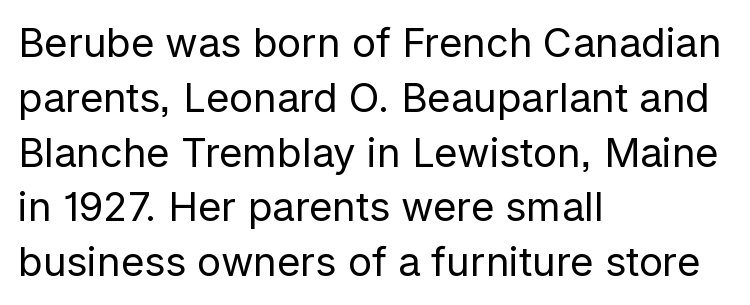
The image shows 40 px regular-weight sans-serif type, upright; set left-aligned, normal line spacing (1.37x), normal letter spacing, not underlined; low stroke contrast and a medium x-height.
